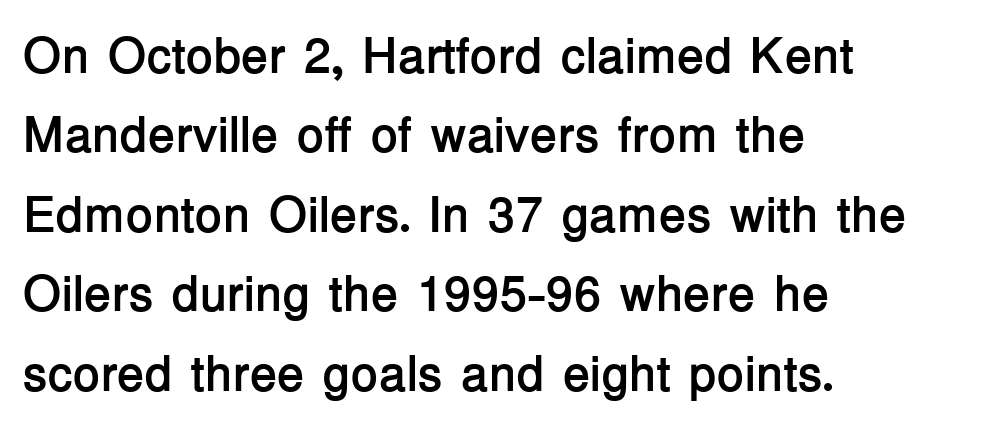
These lines are rendered in a variable-pitch font. Chunky letters — that's bold for sure. The face used here is a sans, in the tradition of grotesques and geometrics. The typography opts for an upright posture over an oblique one. The space beneath each line is pristine and unruled.
